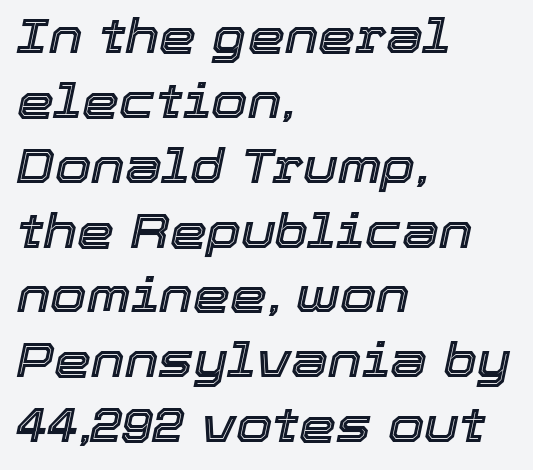
Q: Is the text italic (slanted)? A: Yes, it leans right by about 12 degrees.
Q: Is the text underlined? A: No.
Q: How is the paragraph aligned? A: Left-aligned.
Q: Is the spacing between letters normal or unusually wide? A: Normal.
Q: Is the spacing between lines tight, normal or loose? A: Normal.
Q: Width (condensed, normal, or wide)? A: Normal.
Q: x-height? A: Medium.
Q: Monospaced? A: No.
